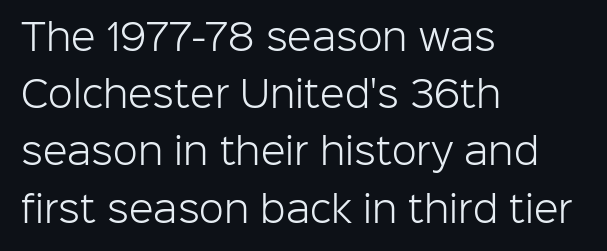
The image shows 36 px light sans-serif type, upright; set left-aligned, normal line spacing (1.59x), normal letter spacing, not underlined; low stroke contrast and a medium x-height.
